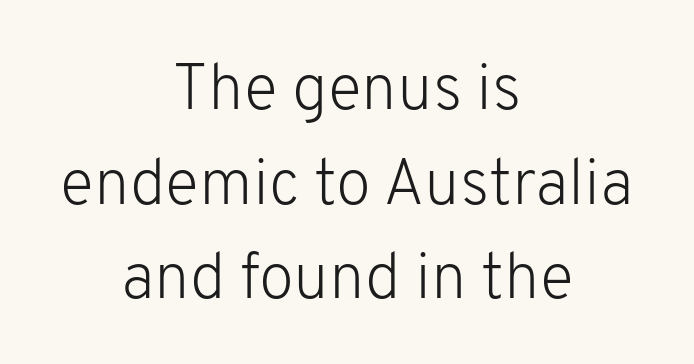
The image shows 64 px light sans-serif type, upright; set centered, normal line spacing (1.48x), normal letter spacing, not underlined; low stroke contrast and a medium x-height.
